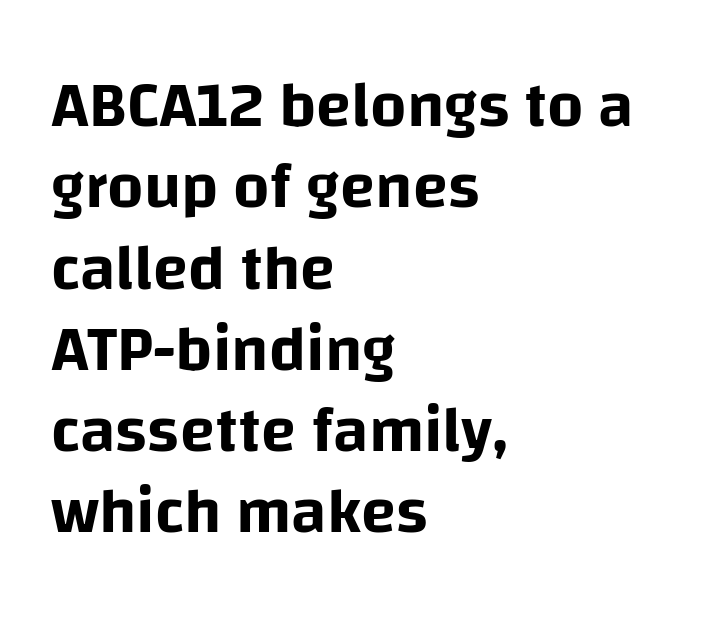
{"serif": "no", "italic": "no", "width": "normal", "stroke_contrast": "low", "x_height": "large", "monospaced": "no", "underline": "no", "align": "left", "line_spacing": "normal", "line_spacing_ratio": 1.27, "letter_spacing": "normal", "letter_spacing_em": 0.0, "glyph_px": 64}
